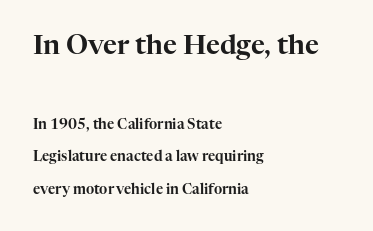
Glance below the letters and you will spot only blank space. The block sitting higher on the canvas is the one with enlarged characters. A great deal of white space separates one row of letters from the next. It's the straight-up-and-down kind of type.
